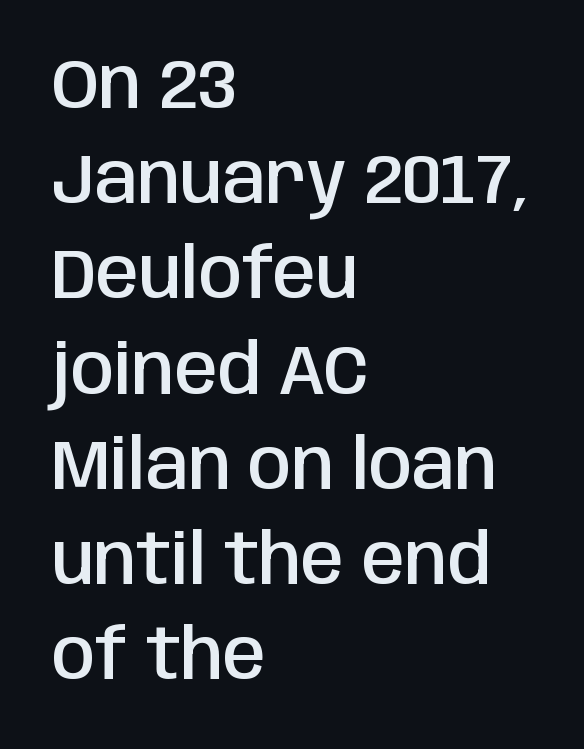
{"serif": "no", "italic": "no", "bold": "semi", "weight": "semibold", "width": "condensed", "stroke_contrast": "low", "x_height": "large", "monospaced": "no", "underline": "no", "align": "left", "line_spacing": "normal", "line_spacing_ratio": 1.36, "letter_spacing": "normal", "letter_spacing_em": 0.0, "glyph_px": 70}
